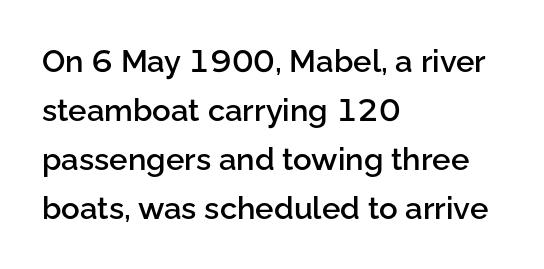
Does the lettering tilt? It doesn't — this is upright. Baseline-to-baseline distance is the conventional proportion of letter height. Beneath every word, the page is bare. The letters advance in unequal steps, a hallmark of proportional type. How heavy is the stroke? Medium-heavy — a semibold, shy of bold.
